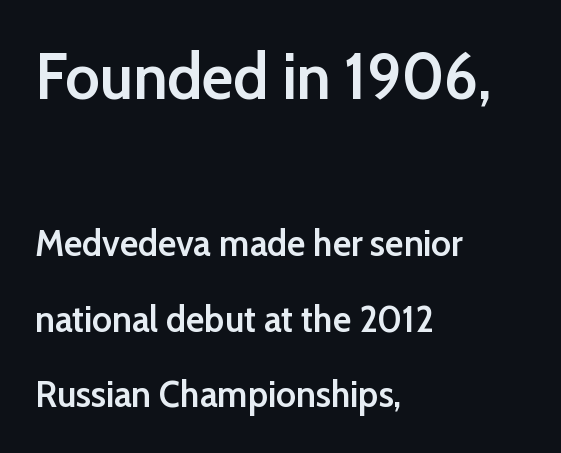
The image shows 66 px semibold sans-serif type, upright; set left-aligned, loose line spacing (1.99x), normal letter spacing, not underlined; the first (top) block is 1.74x larger; low stroke contrast and a medium x-height.
